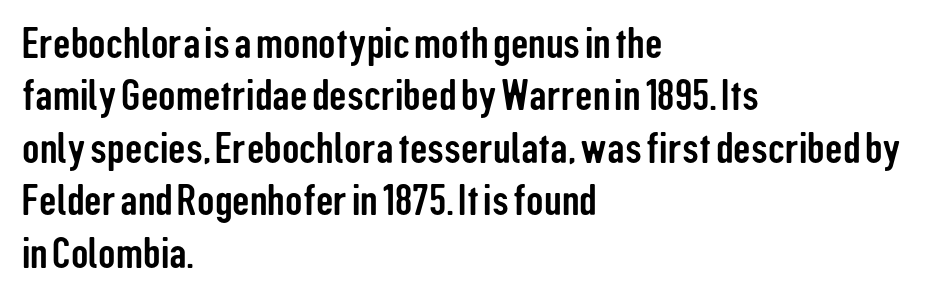
{"serif": "no", "italic": "no", "width": "condensed", "stroke_contrast": "low", "x_height": "medium", "monospaced": "no", "underline": "no", "align": "left", "line_spacing_ratio": 1.22, "letter_spacing": "normal", "letter_spacing_em": 0.0, "glyph_px": 43}
